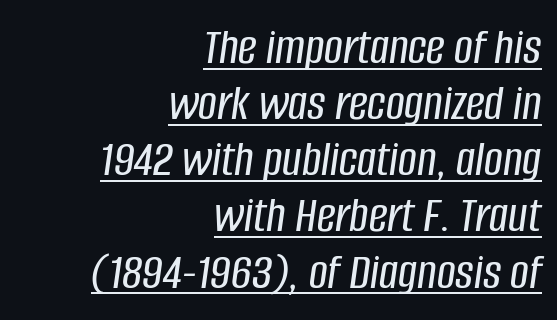
Q: Is the text italic (slanted)? A: Yes, it leans right by about 8 degrees.
Q: Is the text underlined? A: Yes.
Q: How is the paragraph aligned? A: Right-aligned.
Q: Is the spacing between letters normal or unusually wide? A: Normal.
Q: Is the spacing between lines tight, normal or loose? A: Tight.
Q: Width (condensed, normal, or wide)? A: Condensed.
Q: Stroke contrast? A: Low.
Q: x-height? A: Large.
Q: Monospaced? A: No.
